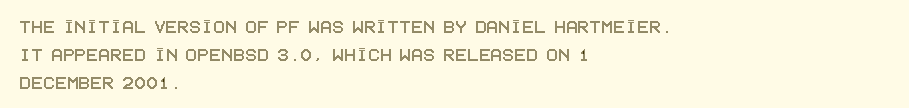
The image shows 22 px text type, upright; set left-aligned, normal line spacing (1.27x), normal letter spacing, not underlined.
